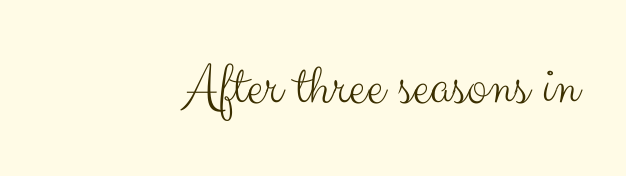
Note: no serifs on the glyphs. Stems here are at most as thick as an everyday book face. Here the designer chose a conventional face with non-uniform glyph widths.
